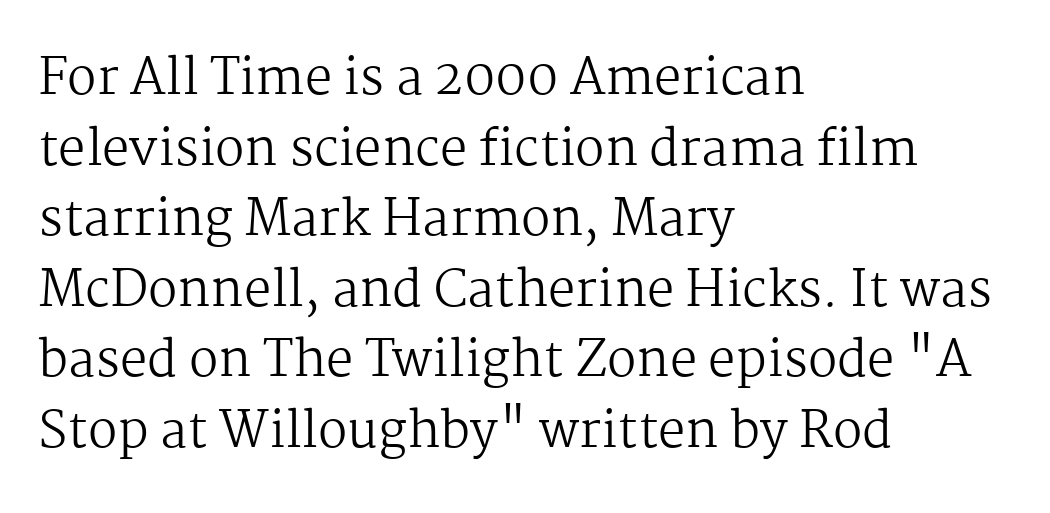
{"serif": "yes", "italic": "no", "bold": "no", "weight": "regular", "width": "normal", "stroke_contrast": "medium", "x_height": "medium", "monospaced": "no", "underline": "no", "align": "left", "line_spacing": "normal", "line_spacing_ratio": 1.44, "letter_spacing": "normal", "letter_spacing_em": 0.0, "glyph_px": 49}
